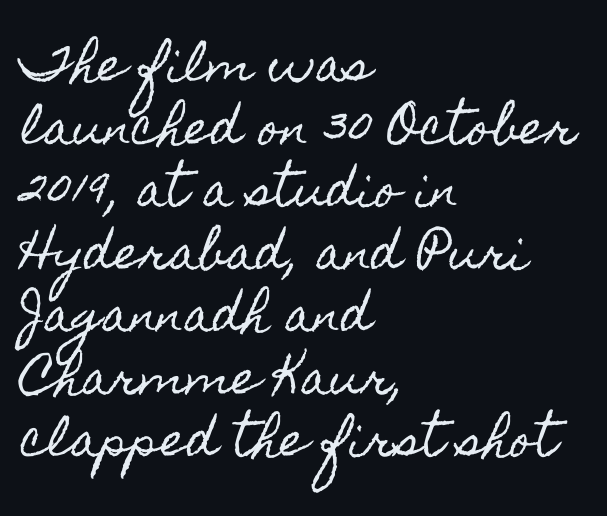
{"width": "condensed", "x_height": "small", "monospaced": "no", "underline": "no", "align": "left", "line_spacing": "normal", "line_spacing_ratio": 1.39, "letter_spacing": "normal", "letter_spacing_em": 0.0, "glyph_px": 45}
